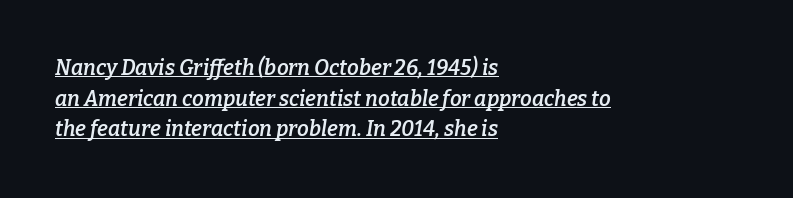
The image shows 21 px text type, italic (leaning right); set left-aligned, normal line spacing (1.46x), normal letter spacing, underlined.
